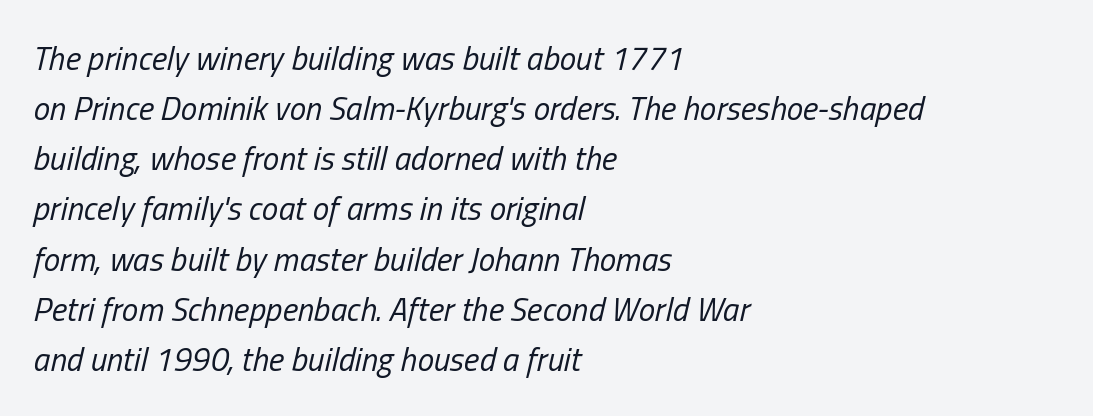
Here the designer chose a conventional face with non-uniform glyph widths. No word sits above an underline. This sample is left-justified, so line endings fall wherever the words run out. This sample uses an oblique cut, with every glyph tilted off the vertical. A normal amount of white space separates one row of letters from the next.
